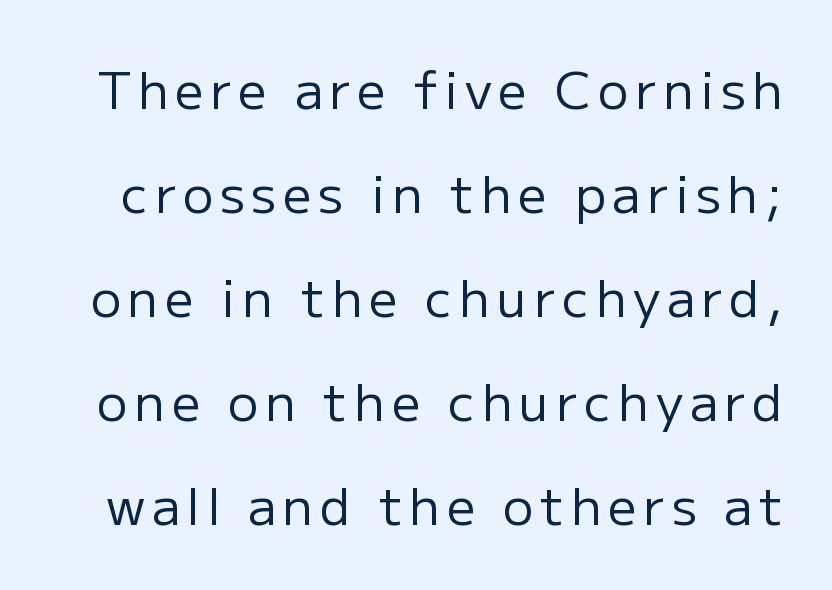
Q: Is the text bold? A: No.
Q: Is the text italic (slanted)? A: No, it is upright.
Q: Is the typeface a serif or a sans-serif typeface? A: Sans-serif.
Q: Is the text underlined? A: No.
Q: Is the spacing between lines tight, normal or loose? A: Loose.
Q: Width (condensed, normal, or wide)? A: Normal.
Q: Stroke contrast? A: Low.
Q: x-height? A: Medium.
Q: Monospaced? A: No.
